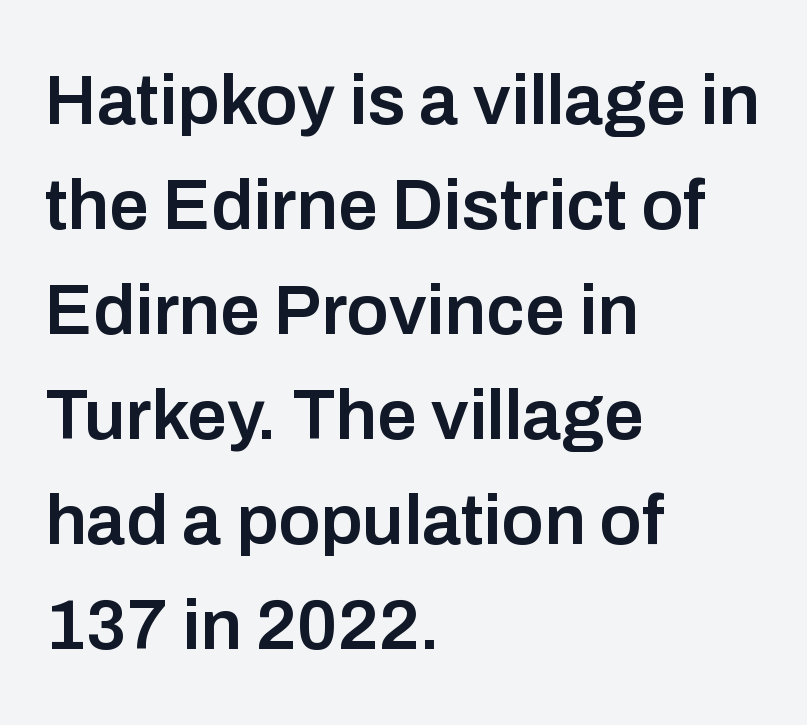
Reading down the block, your eye returns to a fixed left position each line. Notice how the stems are strictly vertical — no italics here. The leading is moderate, giving the passage an even texture. The rendering shows plain stroke endings on the letterforms — a sans-serif design. Proportional: the letters do not fall into vertical columns. Nothing unusual about the tracking: characters are spaced as the font intends.
